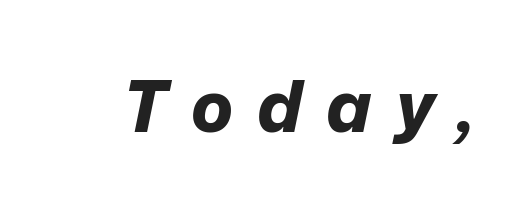
The image shows 70 px bold type, italic (leaning right); set unusually wide letter spacing (+0.34 em), not underlined; low stroke contrast and a medium x-height.
